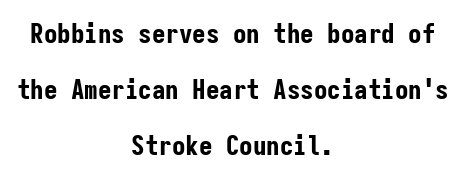
If you drew a line through each stem, it would be perfectly vertical. There is no visible air inserted between adjacent glyphs. I'd describe the lettering as bold — thick and assertive. The compositor balanced each line on the midline.
